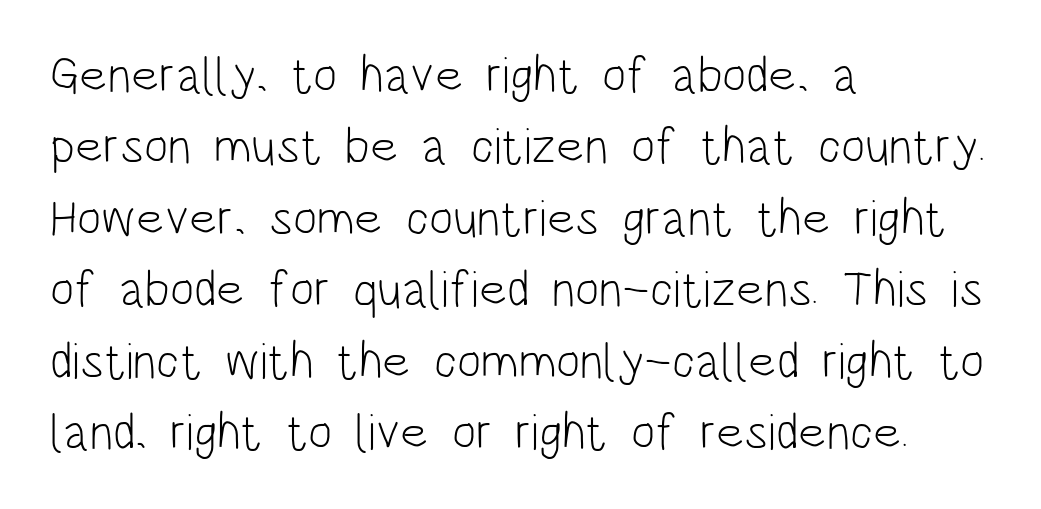
The image shows 51 px light, condensed sans-serif type, upright; set left-aligned, normal line spacing (1.4x), normal letter spacing, not underlined; low stroke contrast and a large x-height.
